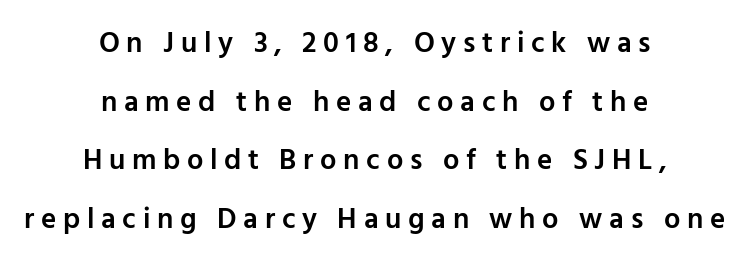
Where is the straight margin? There isn't one; the lines are centered. As a designer I'd log this as weight 600, semibold. Think of a printed novel: that variable character pitch is what you see here. The designer dialed line spacing up above the default. The rendering shows plain stroke endings on the letterforms — a sans-serif design. In terms of letterspacing, this is a distinctly airy, spread setting.
